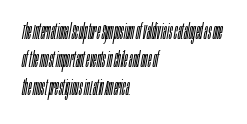
{"italic": "yes", "lean": "right", "slant_degrees": 10, "bold": "no", "underline": "no", "align": "left", "line_spacing": "normal", "line_spacing_ratio": 1.34, "letter_spacing": "normal", "letter_spacing_em": 0.0, "glyph_px": 21}
